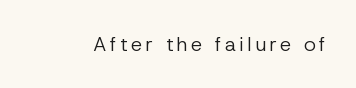
Q: Is the text bold? A: No.
Q: Is the text italic (slanted)? A: No, it is upright.
Q: Is the text underlined? A: No.
